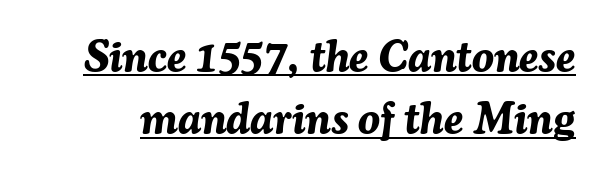
Q: Is the text bold? A: Yes.
Q: Is the text italic (slanted)? A: Yes, it leans right by about 7 degrees.
Q: Is the text underlined? A: Yes.
Q: Is the spacing between letters normal or unusually wide? A: Normal.
Q: Is the spacing between lines tight, normal or loose? A: Normal.
Q: Width (condensed, normal, or wide)? A: Normal.
Q: Stroke contrast? A: Medium.
Q: x-height? A: Medium.
Q: Monospaced? A: No.
